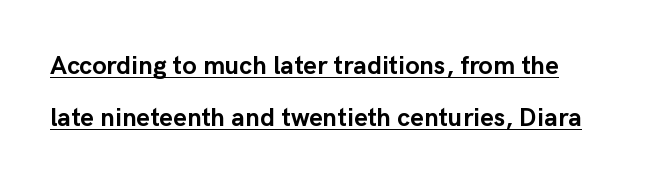
Notice the wide empty band between every row — that's loose leading. Every character sits straight up, as roman type does. Typographic density is high because the face is bold. How are the letters spaced? Ordinarily, with no added tracking. Is there an underline? Yes — a line sits under the letters.
